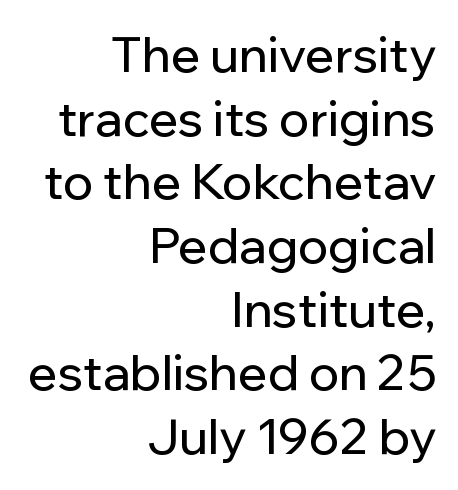
{"serif": "no", "italic": "no", "width": "normal", "stroke_contrast": "low", "x_height": "medium", "monospaced": "no", "underline": "no", "align": "right", "line_spacing": "normal", "line_spacing_ratio": 1.3, "letter_spacing": "normal", "letter_spacing_em": 0.0, "glyph_px": 49}
